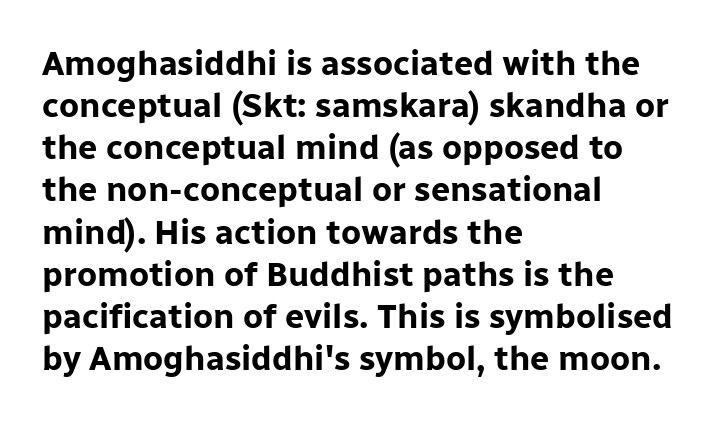
The passage is arranged the way most books set body copy — flush left. Inter-character spacing is left at the font's built-in metrics. Thick stems and heavy bowls — unmistakably bold. Are there feet on the stems? There aren't — it's a sans. Looks like regular typesetting: each glyph gets only the width it needs. Descenders are the only things crossing below the line.
